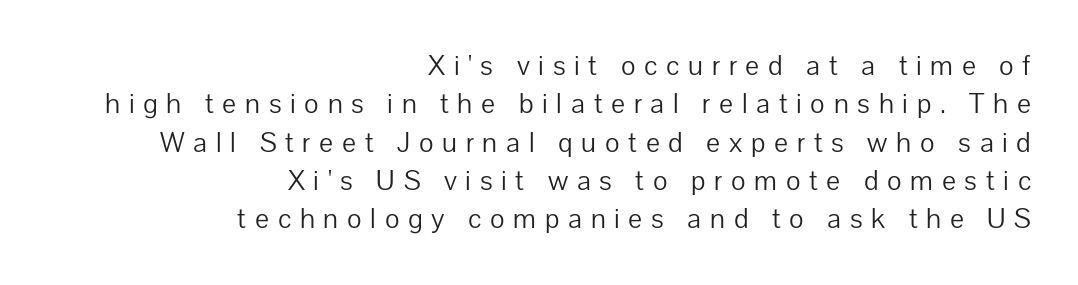
Q: Is the text bold? A: No.
Q: Is the text italic (slanted)? A: No, it is upright.
Q: Is the typeface a serif or a sans-serif typeface? A: Sans-serif.
Q: Is the text underlined? A: No.
Q: How is the paragraph aligned? A: Right-aligned.
Q: Is the spacing between letters normal or unusually wide? A: Unusually wide.
Q: Is the spacing between lines tight, normal or loose? A: Normal.
Q: Width (condensed, normal, or wide)? A: Normal.
Q: Stroke contrast? A: Low.
Q: x-height? A: Medium.
Q: Monospaced? A: No.
